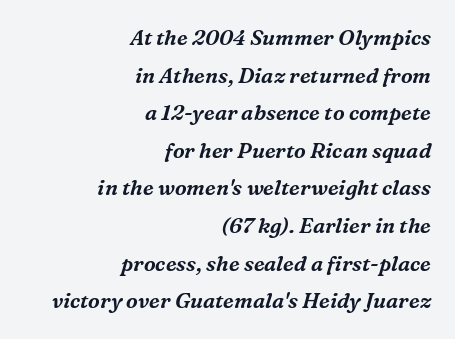
The image shows 21 px text type, italic (leaning right); set right-aligned, line spacing 1.79x, normal letter spacing, not underlined.
